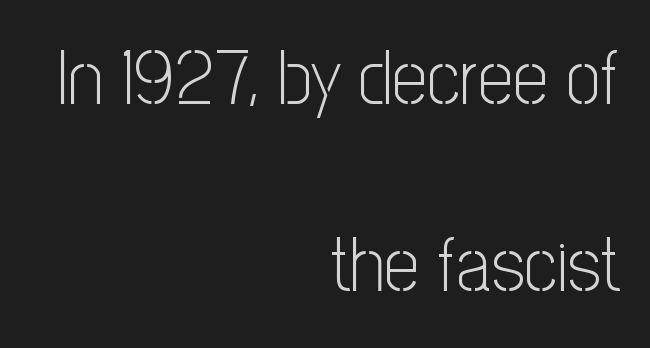
{"serif": "no", "italic": "no", "bold": "no", "weight": "light", "width": "condensed", "stroke_contrast": "low", "x_height": "medium", "monospaced": "no", "underline": "no", "align": "right", "line_spacing": "loose", "line_spacing_ratio": 2.43, "letter_spacing": "normal", "letter_spacing_em": 0.0, "glyph_px": 77}
